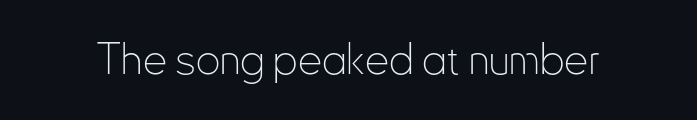
{"serif": "no", "italic": "no", "bold": "no", "weight": "thin", "width": "condensed", "stroke_contrast": "low", "x_height": "small", "monospaced": "no", "underline": "no", "letter_spacing": "normal", "letter_spacing_em": 0.0, "glyph_px": 43}
